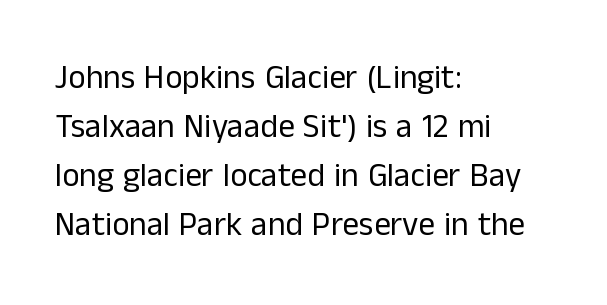
Observe the absence of serifs on each vertical stroke in this sample. Think of a printed novel: that variable character pitch is what you see here. The lines are quadded left. Here the glyphs are tracked normally, forming tight word shapes. Caption: face not bold, strokes unweighted.
